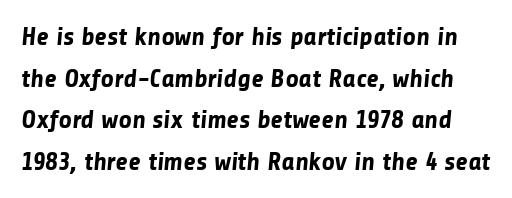
The image shows 26 px bold type; set normal line spacing (1.6x), normal letter spacing, not underlined.
